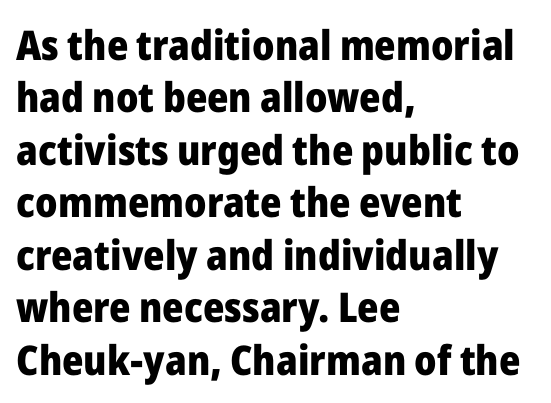
{"serif": "no", "italic": "no", "bold": "yes", "weight": "heavy", "width": "normal", "stroke_contrast": "low", "x_height": "medium", "monospaced": "no", "underline": "no", "align": "left", "line_spacing": "normal", "line_spacing_ratio": 1.28, "letter_spacing": "normal", "letter_spacing_em": 0.0, "glyph_px": 41}
